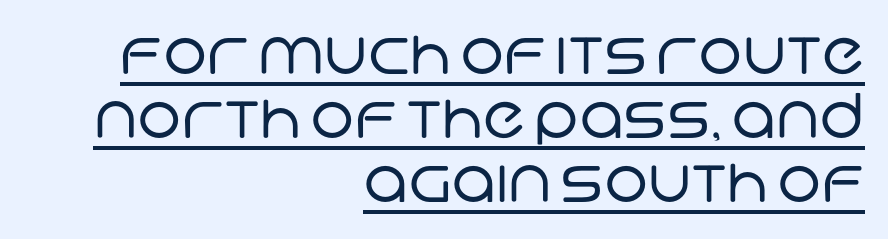
Q: Is the text bold? A: No.
Q: Is the typeface a serif or a sans-serif typeface? A: Sans-serif.
Q: Is the text underlined? A: Yes.
Q: How is the paragraph aligned? A: Right-aligned.
Q: Is the spacing between letters normal or unusually wide? A: Normal.
Q: Is the spacing between lines tight, normal or loose? A: Tight.
Q: Width (condensed, normal, or wide)? A: Normal.
Q: Stroke contrast? A: Low.
Q: x-height? A: Large.
Q: Monospaced? A: No.
